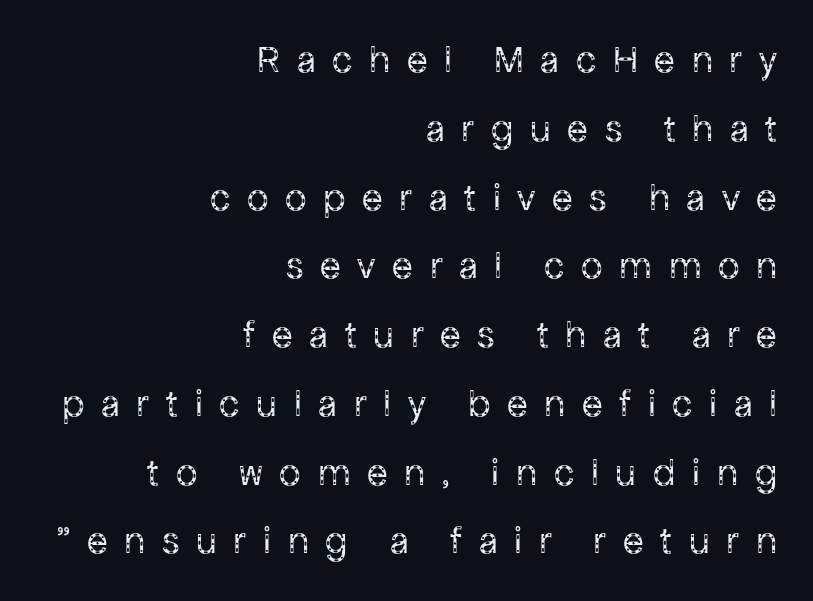
{"serif": "no", "italic": "no", "bold": "no", "weight": "regular", "width": "normal", "stroke_contrast": "low", "x_height": "medium", "monospaced": "no", "underline": "no", "align": "right", "line_spacing_ratio": 1.81, "letter_spacing": "wide", "letter_spacing_em": 0.44, "glyph_px": 38}
